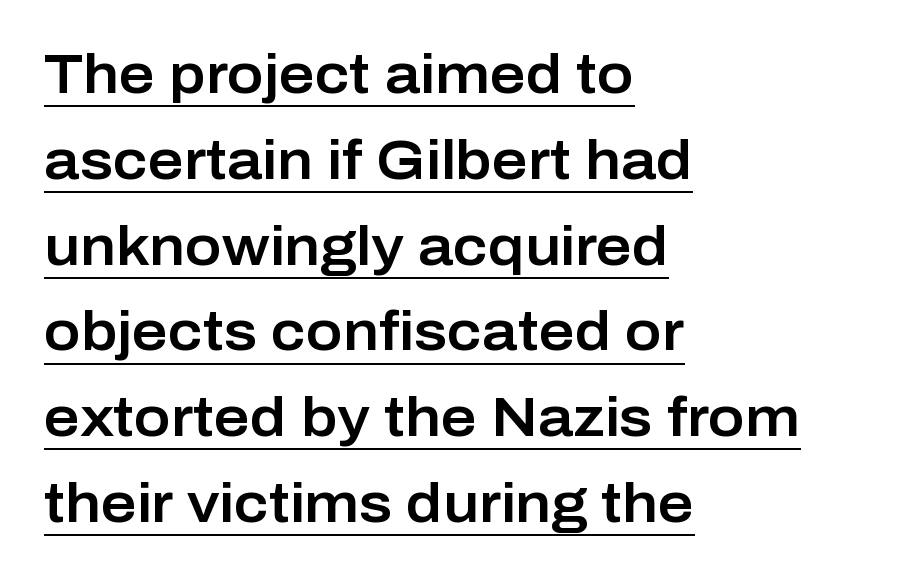
The image shows 55 px sans-serif type, upright; set left-aligned, normal line spacing (1.56x), normal letter spacing, underlined; low stroke contrast and a medium x-height.
